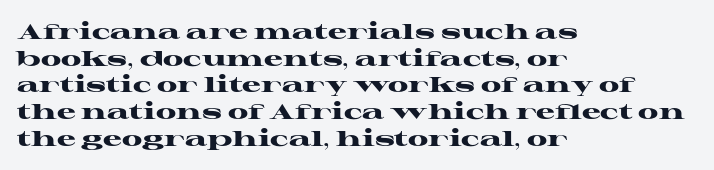
The image shows 21 px bold type, upright; set left-aligned, normal line spacing (1.27x), normal letter spacing, not underlined.
